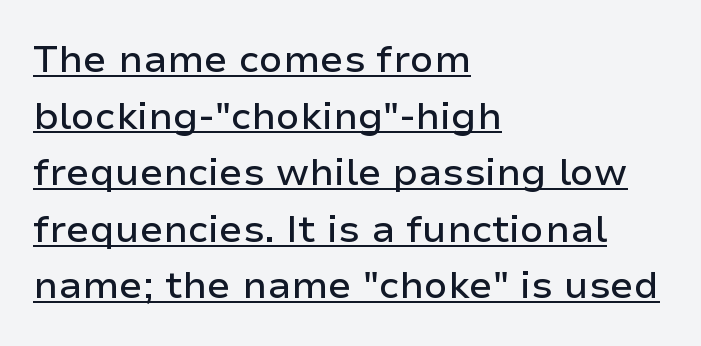
The image shows 38 px sans-serif type, upright; set left-aligned, normal line spacing (1.49x), normal letter spacing, underlined; low stroke contrast and a medium x-height.
